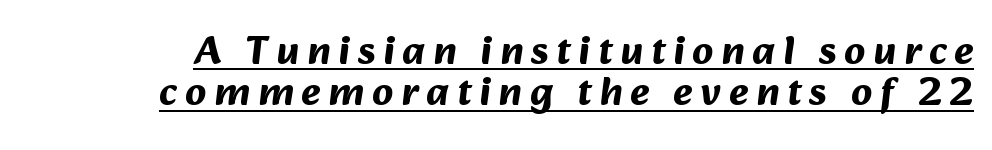
Q: Is the text bold? A: Yes.
Q: Is the typeface a serif or a sans-serif typeface? A: Sans-serif.
Q: Is the text underlined? A: Yes.
Q: Is the spacing between lines tight, normal or loose? A: Tight.
Q: Width (condensed, normal, or wide)? A: Normal.
Q: Stroke contrast? A: Medium.
Q: x-height? A: Medium.
Q: Monospaced? A: No.
